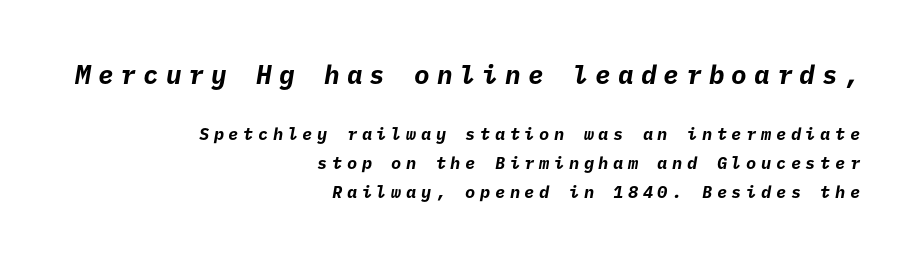
{"bold": "yes", "underline": "no", "align": "right", "line_spacing_ratio": 1.72, "letter_spacing": "wide", "letter_spacing_em": 0.27, "larger_block": "first", "size_ratio": 1.53, "glyph_px": 26}
